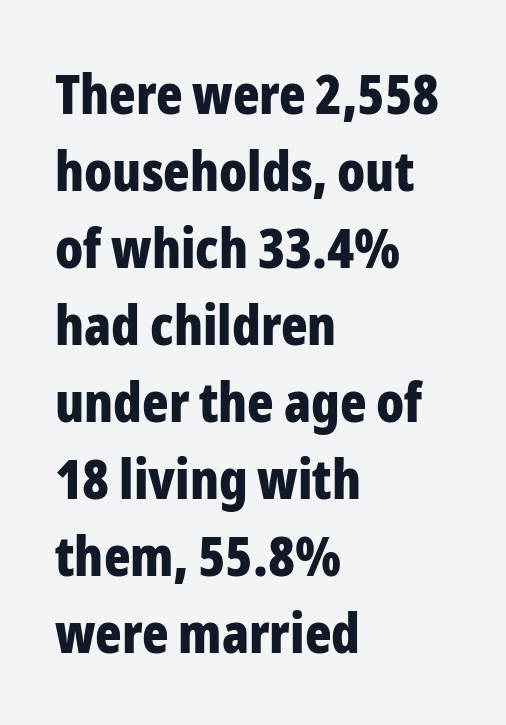
{"serif": "no", "italic": "no", "bold": "yes", "weight": "bold", "width": "condensed", "stroke_contrast": "low", "x_height": "medium", "monospaced": "no", "underline": "no", "align": "left", "line_spacing": "normal", "line_spacing_ratio": 1.4, "letter_spacing": "normal", "letter_spacing_em": 0.0, "glyph_px": 55}
